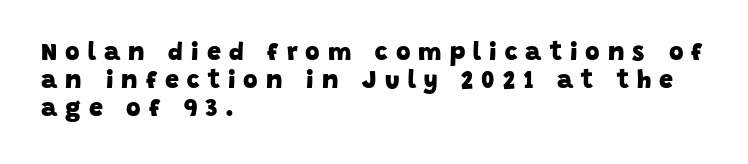
Q: Is the text bold? A: Yes.
Q: Is the text underlined? A: No.
Q: How is the paragraph aligned? A: Left-aligned.
Q: Is the spacing between letters normal or unusually wide? A: Unusually wide.
Q: Is the spacing between lines tight, normal or loose? A: Tight.
